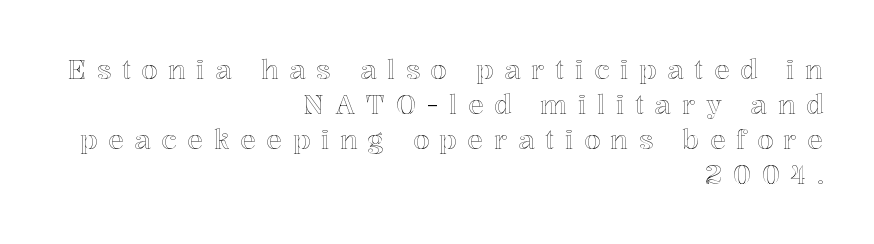
The image shows 26 px text type, upright; set right-aligned, normal line spacing (1.35x), unusually wide letter spacing (+0.41 em), not underlined.
